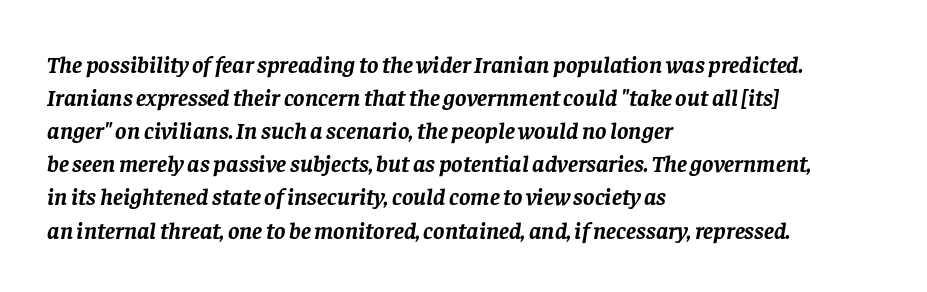
Q: Is the text bold? A: Yes.
Q: Is the text italic (slanted)? A: Yes, it leans right by about 8 degrees.
Q: Is the text underlined? A: No.
Q: How is the paragraph aligned? A: Left-aligned.
Q: Is the spacing between letters normal or unusually wide? A: Normal.
Q: Is the spacing between lines tight, normal or loose? A: Normal.
